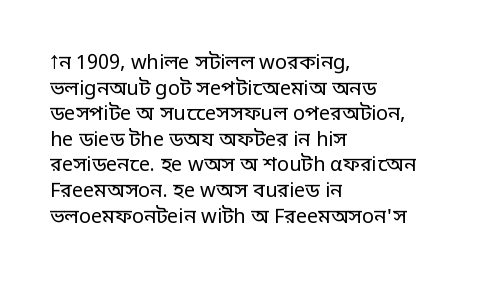
{"italic": "no", "bold": "no", "underline": "no", "align": "left", "line_spacing": "normal", "line_spacing_ratio": 1.28, "letter_spacing": "normal", "letter_spacing_em": 0.0, "glyph_px": 20}
